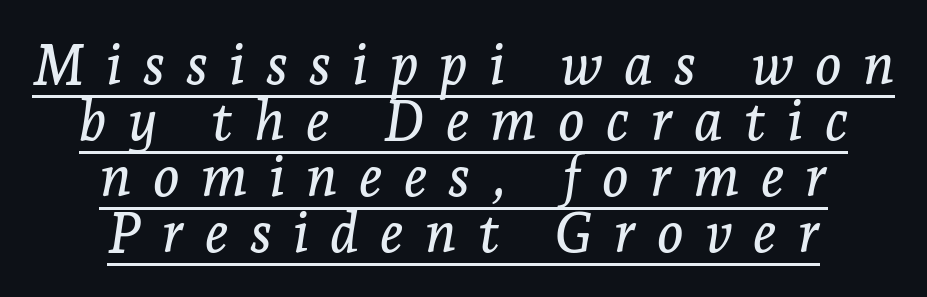
Do the characters align in a grid? No, the font is proportional. Tracking here is generous; glyphs stand well apart from one another. Underlined type. Are there feet on the stems? There are — it's a serif. The paragraph has two soft edges and a firm central axis. One glance says dense: line gaps are narrower than usual.
